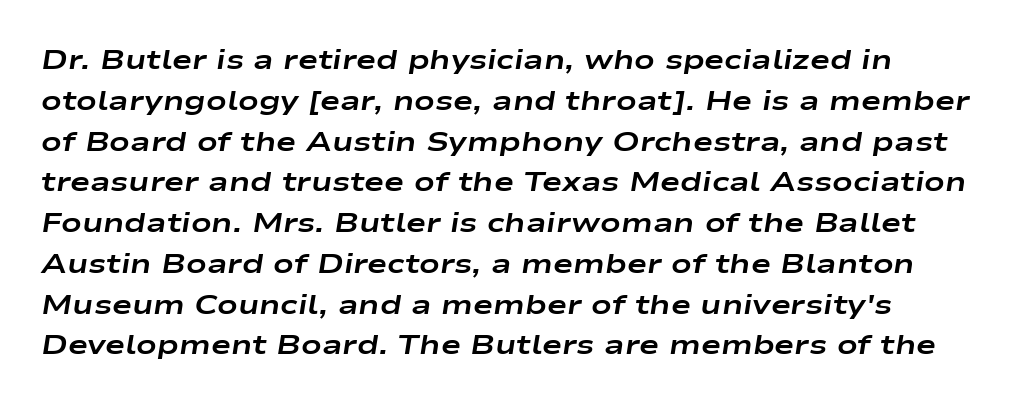
Q: Is the text bold? A: Yes.
Q: Is the text italic (slanted)? A: Yes, it leans right by about 9 degrees.
Q: Is the text underlined? A: No.
Q: How is the paragraph aligned? A: Left-aligned.
Q: Is the spacing between letters normal or unusually wide? A: Normal.
Q: Is the spacing between lines tight, normal or loose? A: Normal.
